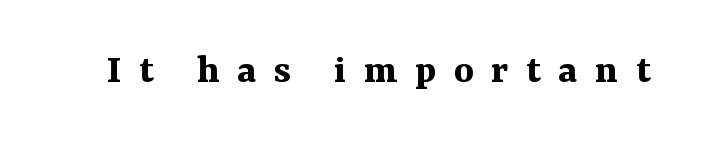
The image shows 42 px bold serif type, upright; set unusually wide letter spacing (+0.42 em), not underlined; medium stroke contrast and a medium x-height.
